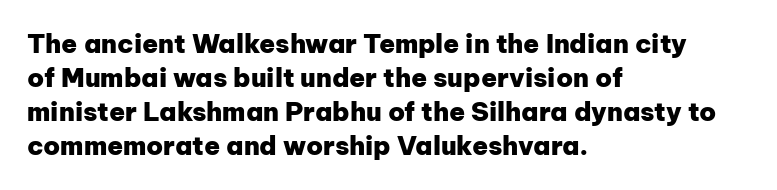
The image shows 26 px bold type, upright; set left-aligned, normal line spacing (1.31x), normal letter spacing, not underlined.
